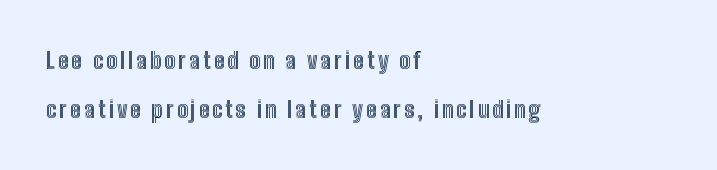
The image shows 23 px text type, upright; set left-aligned, loose line spacing (2.15x), not underlined.
